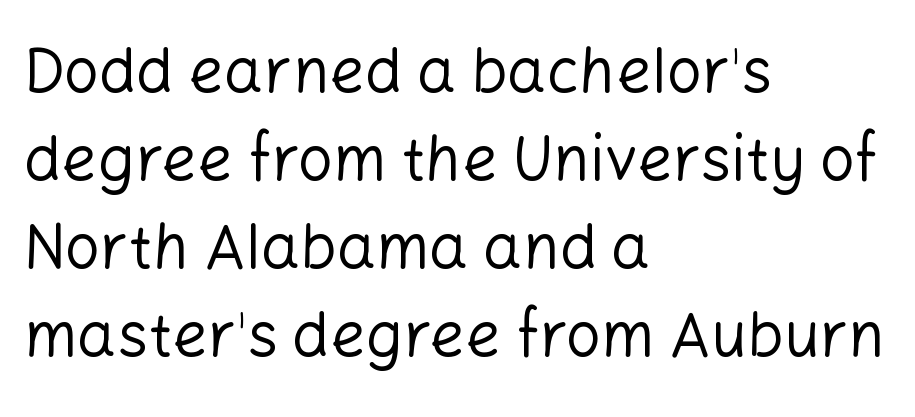
The type is set solid horizontally, with unmodified tracking. Leading: standard. You can tell it's not italic because the verticals are truly vertical. Just letters on the line, the space beneath them empty.
